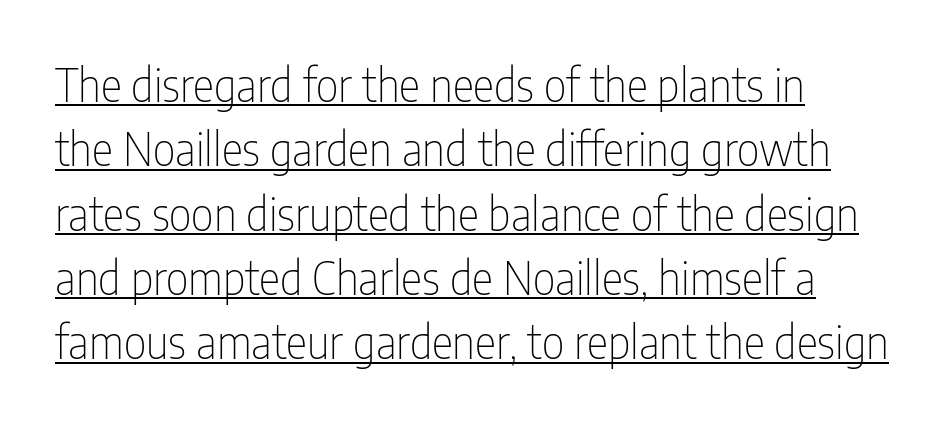
{"serif": "no", "italic": "no", "bold": "no", "weight": "thin", "width": "condensed", "stroke_contrast": "low", "x_height": "medium", "monospaced": "no", "underline": "yes", "align": "left", "line_spacing": "normal", "line_spacing_ratio": 1.43, "letter_spacing": "normal", "letter_spacing_em": 0.0, "glyph_px": 45}
